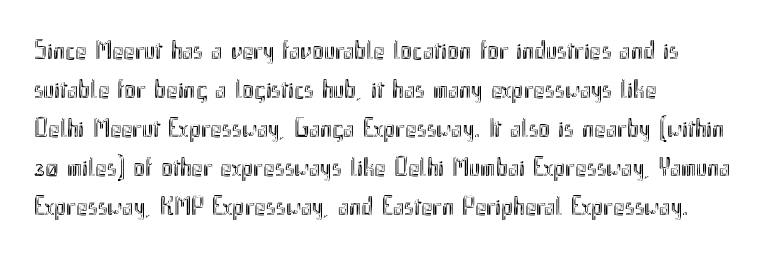
The image shows 27 px text type, upright; set left-aligned, normal line spacing (1.44x), normal letter spacing, not underlined.
